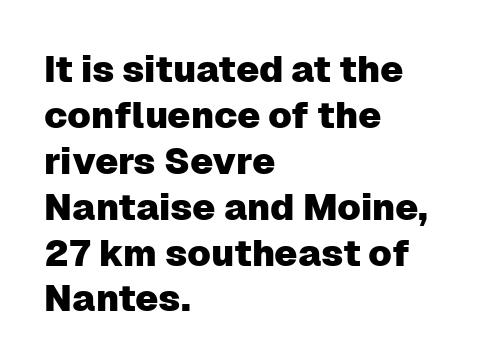
Q: Is the text italic (slanted)? A: No, it is upright.
Q: Is the typeface a serif or a sans-serif typeface? A: Sans-serif.
Q: Is the text underlined? A: No.
Q: How is the paragraph aligned? A: Left-aligned.
Q: Is the spacing between letters normal or unusually wide? A: Normal.
Q: Width (condensed, normal, or wide)? A: Normal.
Q: Stroke contrast? A: Low.
Q: x-height? A: Medium.
Q: Monospaced? A: No.
